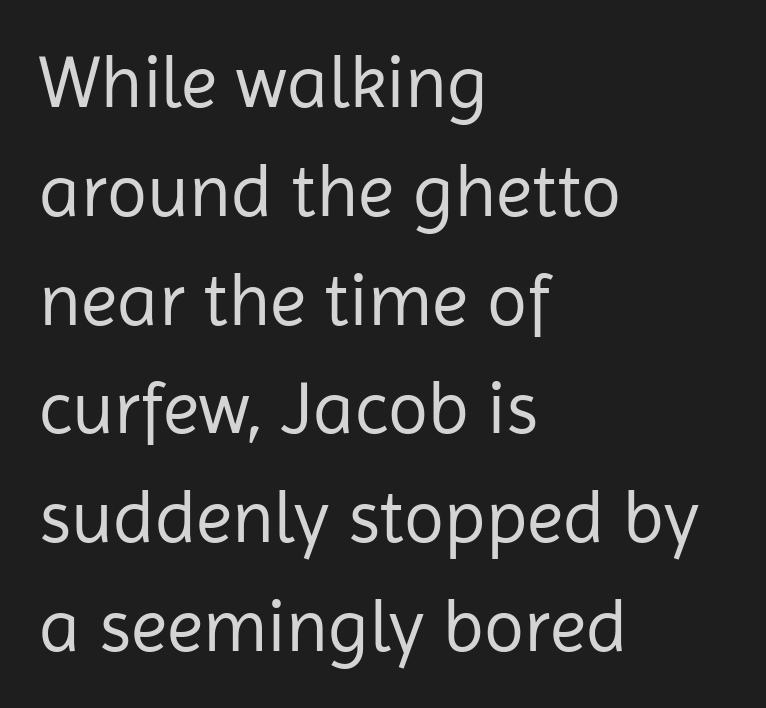
{"serif": "no", "italic": "no", "bold": "no", "weight": "regular", "width": "normal", "stroke_contrast": "low", "x_height": "medium", "monospaced": "no", "underline": "no", "align": "left", "line_spacing": "normal", "line_spacing_ratio": 1.47, "letter_spacing": "normal", "letter_spacing_em": 0.0, "glyph_px": 74}
